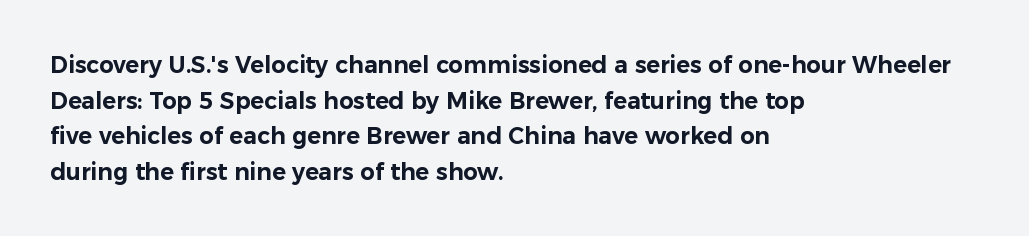
The image shows 23 px text type, upright; set left-aligned, normal line spacing (1.55x), normal letter spacing, not underlined.
